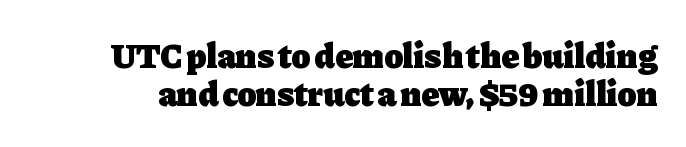
Q: Is the text bold? A: Yes.
Q: Is the text italic (slanted)? A: No, it is upright.
Q: Is the typeface a serif or a sans-serif typeface? A: Serif.
Q: Is the text underlined? A: No.
Q: Is the spacing between letters normal or unusually wide? A: Normal.
Q: Is the spacing between lines tight, normal or loose? A: Tight.
Q: Width (condensed, normal, or wide)? A: Normal.
Q: Stroke contrast? A: Low.
Q: x-height? A: Medium.
Q: Monospaced? A: No.
